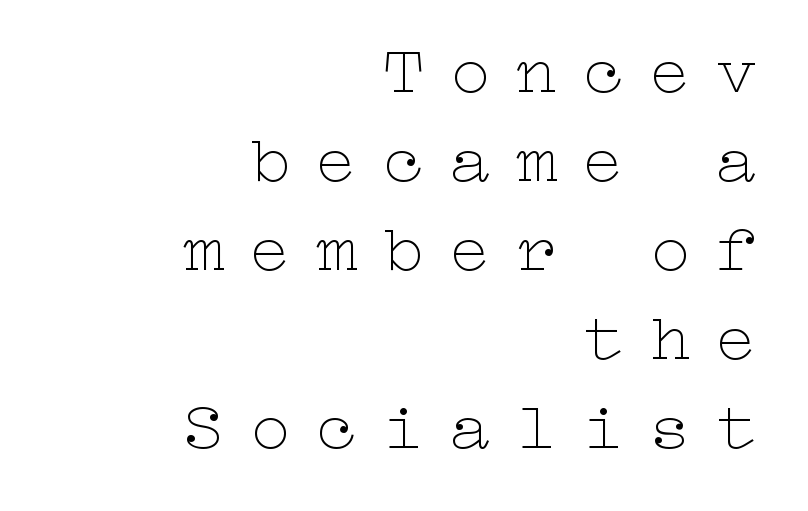
The image shows 68 px thin, wide type, upright; set right-aligned, normal line spacing (1.31x), unusually wide letter spacing (+0.38 em), not underlined; low stroke contrast and a medium x-height.
